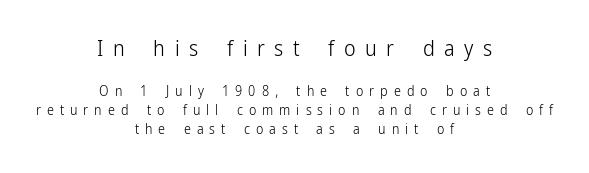
These lines stack symmetrically, like a column narrowing and widening about its center. Reading down the column, the eye jumps a familiar distance to each next line. Tracking value appears strongly positive — letters spread wide. The earlier block is typeset at a bigger size than the later block. It's the straight-up-and-down kind of type.
